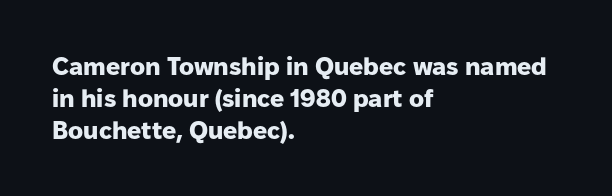
The image shows 25 px bold type, upright; set left-aligned, normal line spacing (1.28x), normal letter spacing, not underlined.
